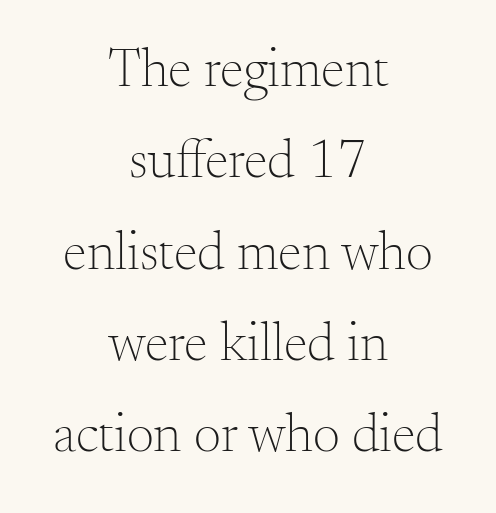
Anything drawn beneath the words? Only blank space. The axis of the letterforms is exactly vertical. Line starts and ends both wander, symmetrically. Is this a heavy cut? Hardly; it is regular or lighter. The characters display serif detailing at their extremities.
